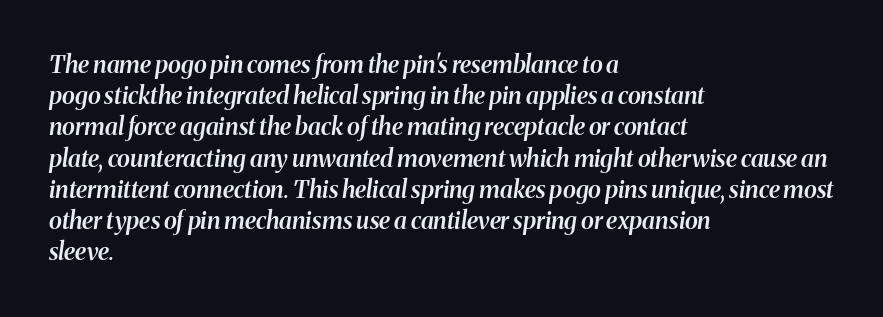
{"italic": "yes", "lean": "right", "slant_degrees": 8, "bold": "semi", "underline": "no", "align": "left", "line_spacing": "normal", "line_spacing_ratio": 1.3, "letter_spacing": "normal", "letter_spacing_em": 0.0, "glyph_px": 24}
